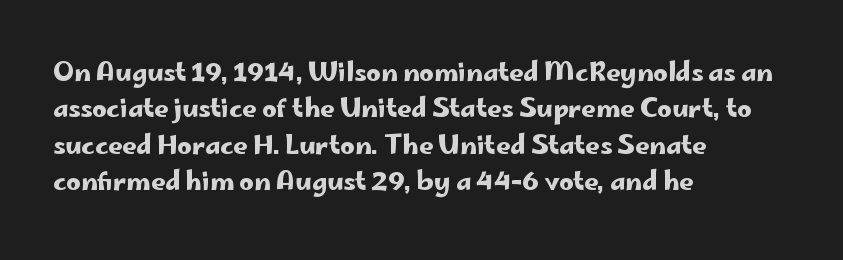
Q: Is the text italic (slanted)? A: No, it is upright.
Q: Is the text underlined? A: No.
Q: How is the paragraph aligned? A: Left-aligned.
Q: Is the spacing between letters normal or unusually wide? A: Normal.
Q: Is the spacing between lines tight, normal or loose? A: Normal.
